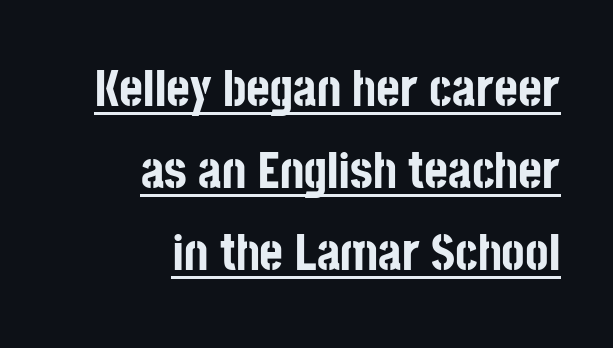
{"serif": "no", "italic": "no", "bold": "yes", "weight": "bold", "width": "condensed", "stroke_contrast": "low", "x_height": "large", "monospaced": "no", "underline": "yes", "align": "right", "line_spacing": "normal", "line_spacing_ratio": 1.61, "letter_spacing": "normal", "letter_spacing_em": 0.0, "glyph_px": 51}
